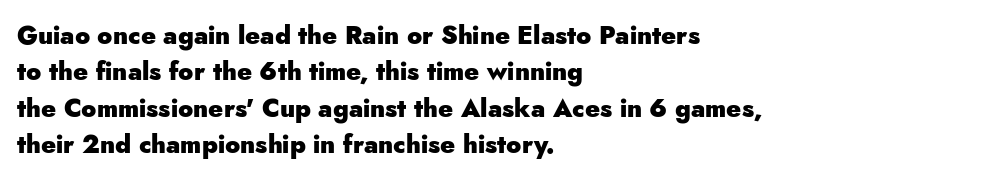
The letters are bold, with thick, heavy strokes. If you measured baseline to baseline, you'd find a middling distance. Posture: straight, roman, zero tilt. No word sits above an underline.
